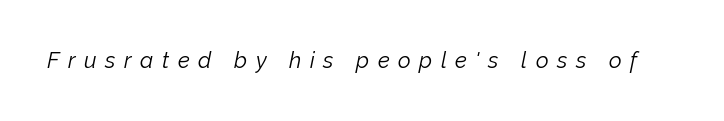
{"italic": "yes", "lean": "right", "slant_degrees": 12, "bold": "no", "underline": "no", "letter_spacing": "wide", "letter_spacing_em": 0.39, "glyph_px": 22}
